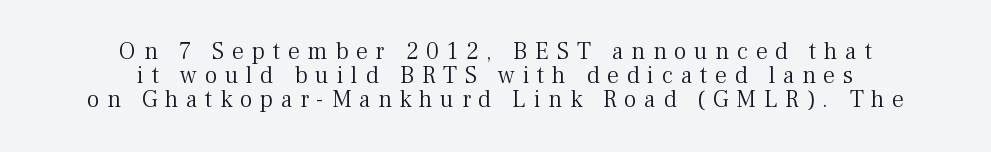
Q: Is the text bold? A: No.
Q: Is the text italic (slanted)? A: No, it is upright.
Q: Is the text underlined? A: No.
Q: How is the paragraph aligned? A: Centered.
Q: Is the spacing between letters normal or unusually wide? A: Unusually wide.
Q: Is the spacing between lines tight, normal or loose? A: Tight.
